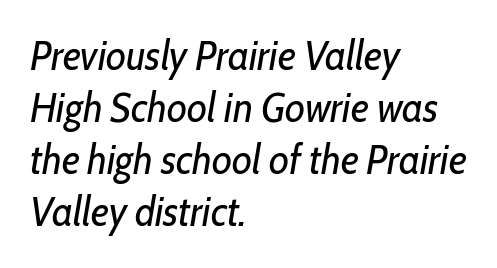
{"italic": "yes", "lean": "right", "slant_degrees": 10, "bold": "no", "weight": "regular", "width": "condensed", "stroke_contrast": "low", "x_height": "medium", "monospaced": "no", "underline": "no", "align": "left", "line_spacing": "normal", "line_spacing_ratio": 1.27, "letter_spacing": "normal", "letter_spacing_em": 0.0, "glyph_px": 41}
